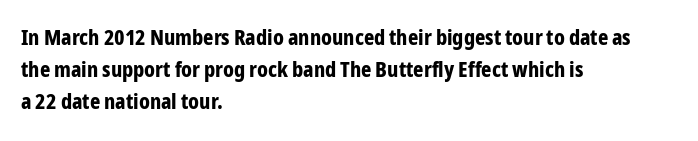
{"italic": "no", "bold": "yes", "underline": "no", "align": "left", "line_spacing": "normal", "line_spacing_ratio": 1.46, "letter_spacing": "normal", "letter_spacing_em": 0.0, "glyph_px": 22}
